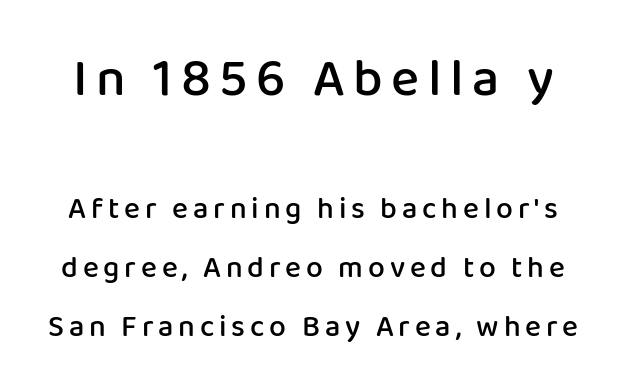
{"serif": "no", "italic": "no", "bold": "semi", "weight": "semibold", "width": "normal", "stroke_contrast": "low", "x_height": "medium", "monospaced": "no", "underline": "no", "line_spacing": "loose", "line_spacing_ratio": 1.97, "larger_block": "first", "size_ratio": 1.77, "glyph_px": 53}
